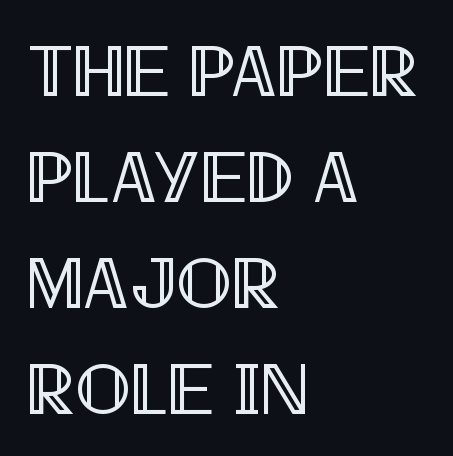
{"italic": "no", "width": "condensed", "x_height": "large", "monospaced": "no", "underline": "no", "align": "left", "line_spacing": "normal", "line_spacing_ratio": 1.45, "letter_spacing": "normal", "letter_spacing_em": 0.0, "glyph_px": 73}
